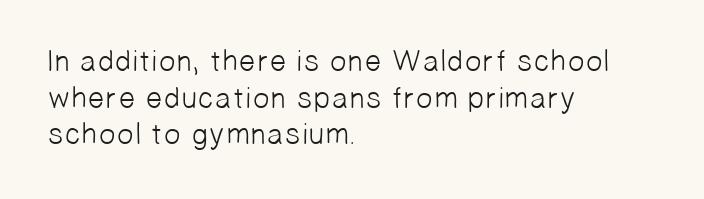
Q: Is the text bold? A: No.
Q: Is the typeface a serif or a sans-serif typeface? A: Sans-serif.
Q: Is the text underlined? A: No.
Q: How is the paragraph aligned? A: Left-aligned.
Q: Is the spacing between letters normal or unusually wide? A: Normal.
Q: Width (condensed, normal, or wide)? A: Normal.
Q: Stroke contrast? A: Low.
Q: x-height? A: Medium.
Q: Monospaced? A: No.
